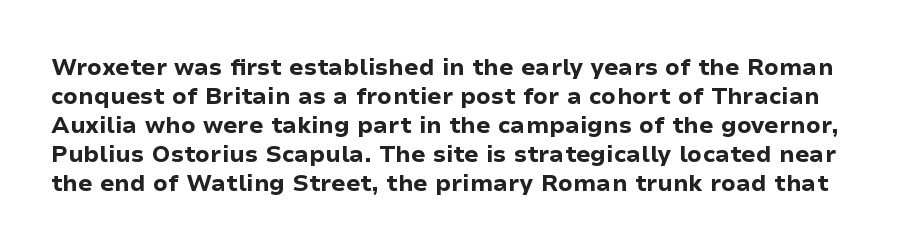
No italicization has been applied; the sample stays upright. Decoration check: the copy has no underline. Weight: bold. Vertical spacing — default. The letters sit at their default tracking, neither squeezed nor spread.
